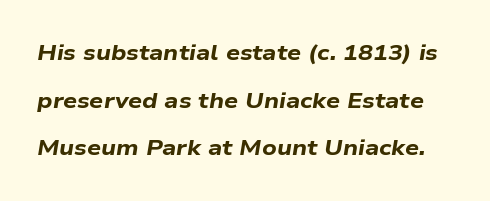
The image shows 22 px bold type, italic (leaning right); set loose line spacing (2.16x), normal letter spacing, not underlined.
